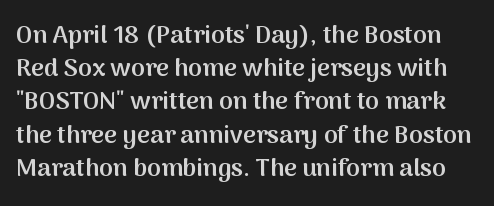
{"italic": "no", "bold": "semi", "underline": "no", "line_spacing": "normal", "line_spacing_ratio": 1.33, "letter_spacing": "normal", "letter_spacing_em": 0.0, "glyph_px": 25}
